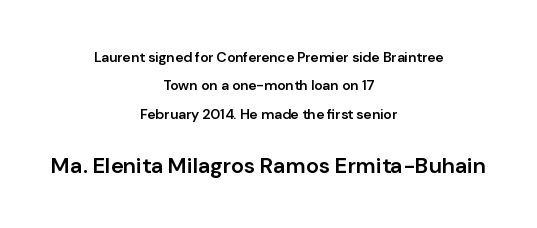
The image shows 22 px text type, upright; set centered, loose line spacing (2.03x), normal letter spacing, not underlined; the second (bottom) block is 1.57x larger.
